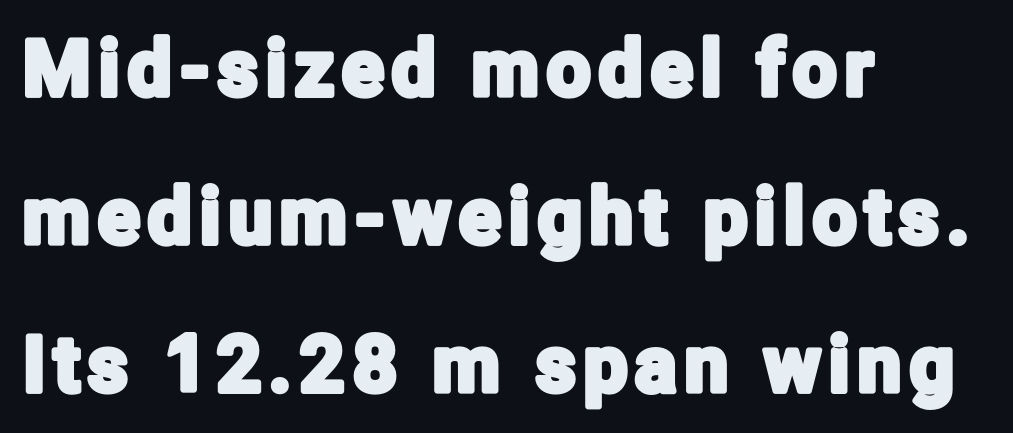
Q: Is the text italic (slanted)? A: No, it is upright.
Q: Is the typeface a serif or a sans-serif typeface? A: Sans-serif.
Q: Is the text underlined? A: No.
Q: How is the paragraph aligned? A: Left-aligned.
Q: Is the spacing between lines tight, normal or loose? A: Loose.
Q: Width (condensed, normal, or wide)? A: Condensed.
Q: Stroke contrast? A: Low.
Q: x-height? A: Medium.
Q: Monospaced? A: No.
